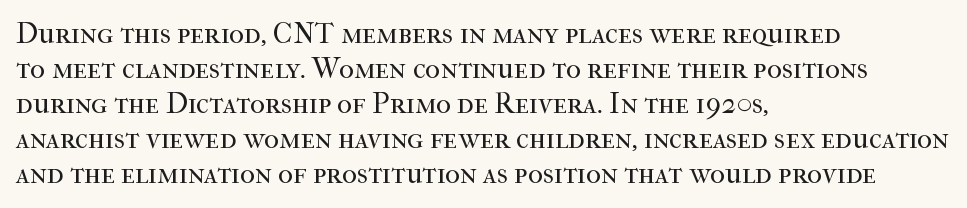
Q: Is the text bold? A: No.
Q: Is the text italic (slanted)? A: No, it is upright.
Q: Is the typeface a serif or a sans-serif typeface? A: Serif.
Q: Is the text underlined? A: No.
Q: How is the paragraph aligned? A: Left-aligned.
Q: Is the spacing between letters normal or unusually wide? A: Normal.
Q: Width (condensed, normal, or wide)? A: Normal.
Q: Stroke contrast? A: High.
Q: x-height? A: Medium.
Q: Monospaced? A: No.
